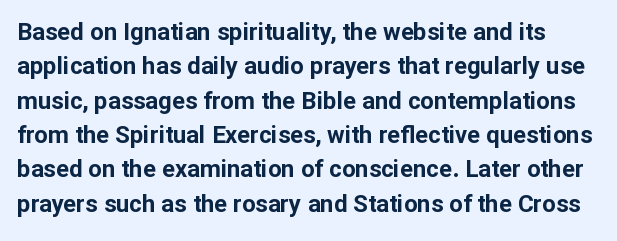
Q: Is the text bold? A: Yes.
Q: Is the text italic (slanted)? A: No, it is upright.
Q: Is the text underlined? A: No.
Q: Is the spacing between letters normal or unusually wide? A: Normal.
Q: Is the spacing between lines tight, normal or loose? A: Normal.
